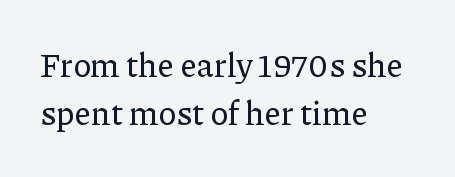
{"serif": "yes", "italic": "no", "width": "normal", "stroke_contrast": "low", "x_height": "medium", "monospaced": "no", "underline": "no", "align": "left", "line_spacing": "normal", "line_spacing_ratio": 1.46, "letter_spacing": "normal", "letter_spacing_em": 0.0, "glyph_px": 33}
